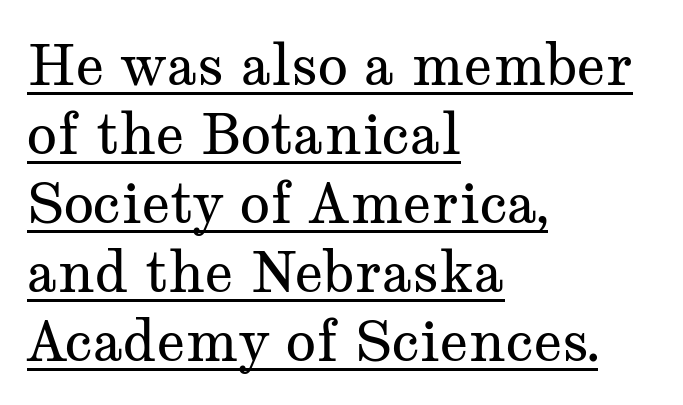
{"serif": "yes", "italic": "no", "bold": "no", "weight": "regular", "width": "wide", "stroke_contrast": "medium", "x_height": "medium", "monospaced": "no", "underline": "yes", "align": "left", "line_spacing_ratio": 1.23, "letter_spacing": "normal", "letter_spacing_em": 0.0, "glyph_px": 56}
